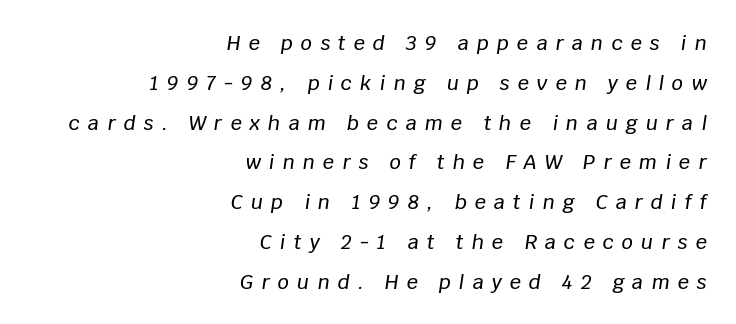
In terms of posture, this sample is oblique. This block would shrink considerably if given ordinary leading; it's expanded now. The tracking jumps out immediately: characters are airy and widely separated. The space beneath each line is pristine and unruled.
